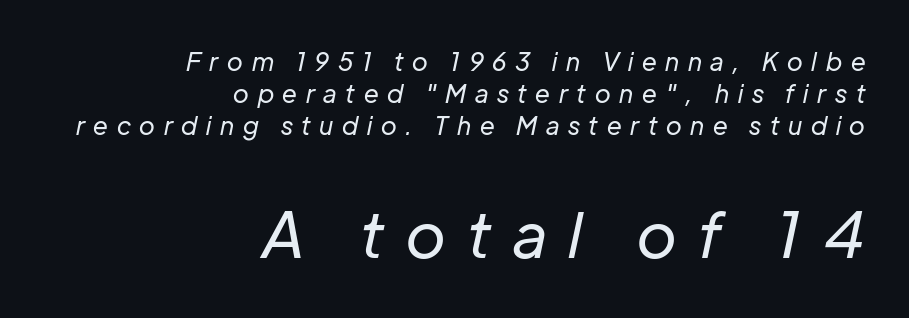
One-word summary of the alignment: right. Compared with a typical body face, this is equally light or lighter still. If you squint, the bottom block still reads clearly — it's the larger of the two. Just letters on the line, the space beneath them empty. Is the letter spacing exaggerated? Yes — the characters are pushed far apart. This sample uses an oblique cut, with every glyph tilted off the vertical.
